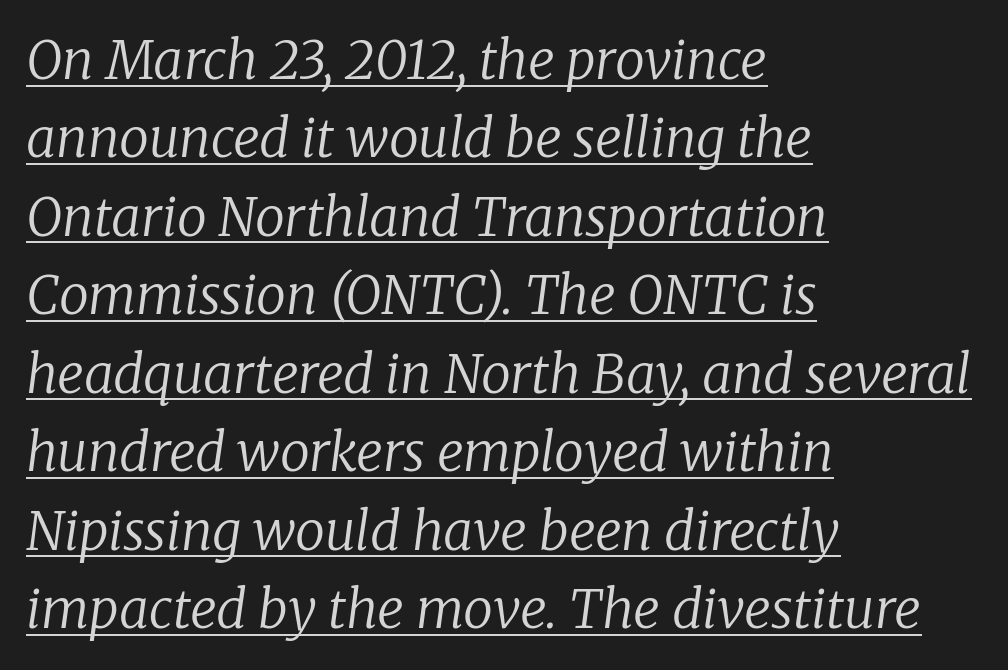
Style check: oblique. The passage shown is underscored from start to finish. Glyph-to-glyph distance matches everyday printed text. This rendering employs a face with finishing strokes, i.e., a serif. The passage shown is not bold in any degree.
